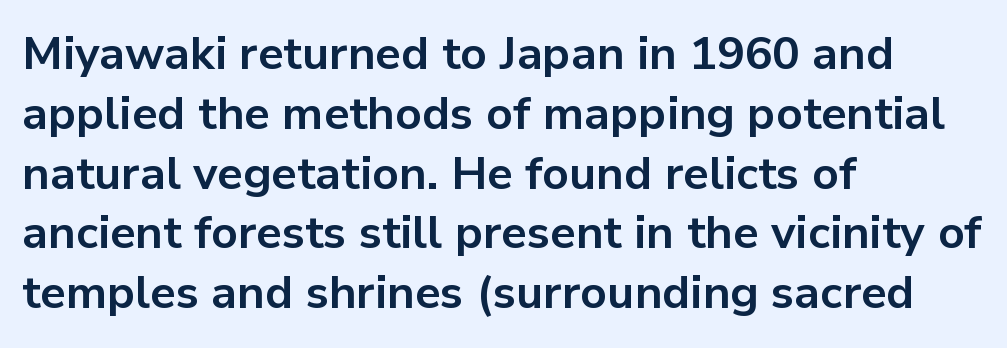
Q: Is the text bold? A: Yes.
Q: Is the text italic (slanted)? A: No, it is upright.
Q: Is the typeface a serif or a sans-serif typeface? A: Sans-serif.
Q: Is the text underlined? A: No.
Q: How is the paragraph aligned? A: Left-aligned.
Q: Is the spacing between letters normal or unusually wide? A: Normal.
Q: Is the spacing between lines tight, normal or loose? A: Normal.
Q: Width (condensed, normal, or wide)? A: Normal.
Q: Stroke contrast? A: Low.
Q: x-height? A: Medium.
Q: Monospaced? A: No.
